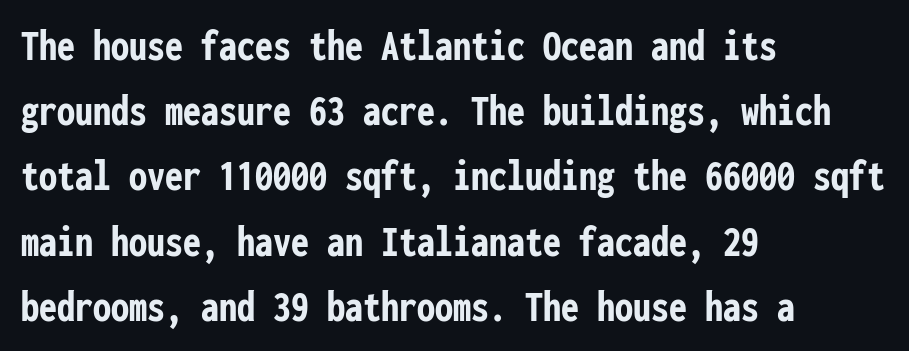
The image shows 45 px semibold, condensed sans-serif type, upright, monospaced; set left-aligned, normal line spacing (1.45x), normal letter spacing, not underlined; low stroke contrast and a medium x-height.
